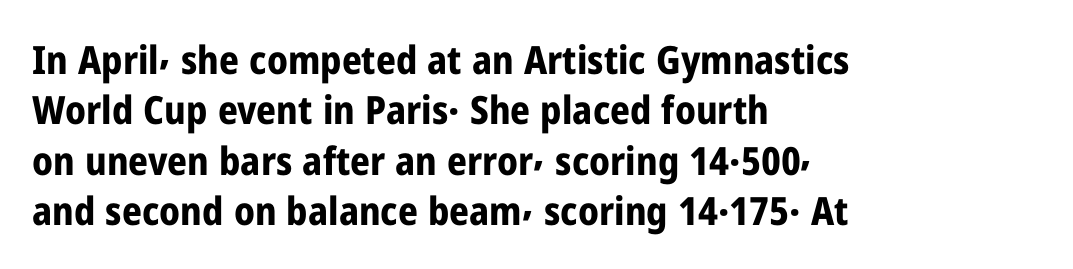
{"serif": "no", "italic": "no", "bold": "yes", "weight": "bold", "width": "condensed", "stroke_contrast": "low", "x_height": "medium", "monospaced": "no", "underline": "no", "align": "left", "line_spacing": "normal", "line_spacing_ratio": 1.29, "letter_spacing": "normal", "letter_spacing_em": 0.0, "glyph_px": 39}
